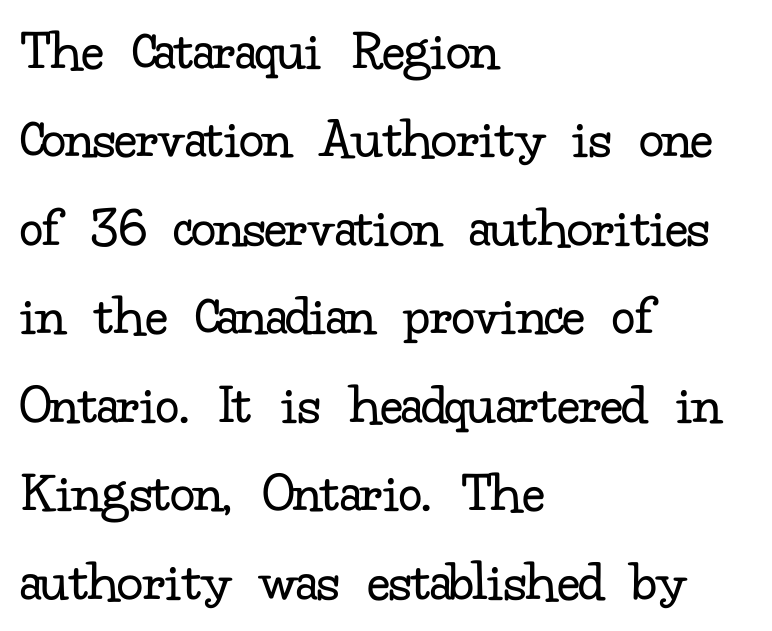
The image shows 59 px regular-weight serif type, upright; set left-aligned, normal line spacing (1.5x), normal letter spacing, not underlined; low stroke contrast and a small x-height.
